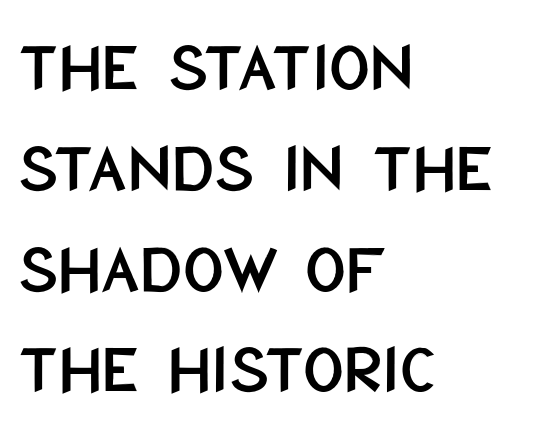
{"serif": "no", "italic": "no", "width": "condensed", "stroke_contrast": "low", "x_height": "large", "monospaced": "no", "underline": "no", "align": "left", "line_spacing": "normal", "line_spacing_ratio": 1.42, "letter_spacing": "normal", "letter_spacing_em": 0.0, "glyph_px": 71}
